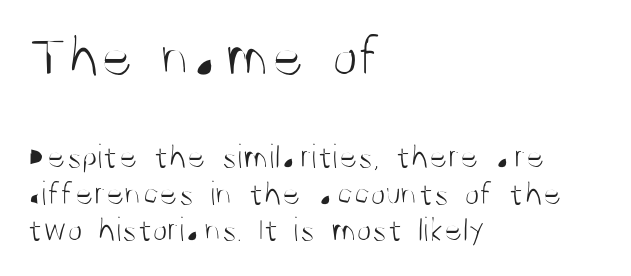
Leading: reduced. Italic? Not at all — the glyphs are vertical. Which margin do the lines hug? The left one — the right edge is uneven. The letters advance in unequal steps, a hallmark of proportional type. This sample uses a sans-serif face. Does extra space separate the letters? No, they use regular spacing.
